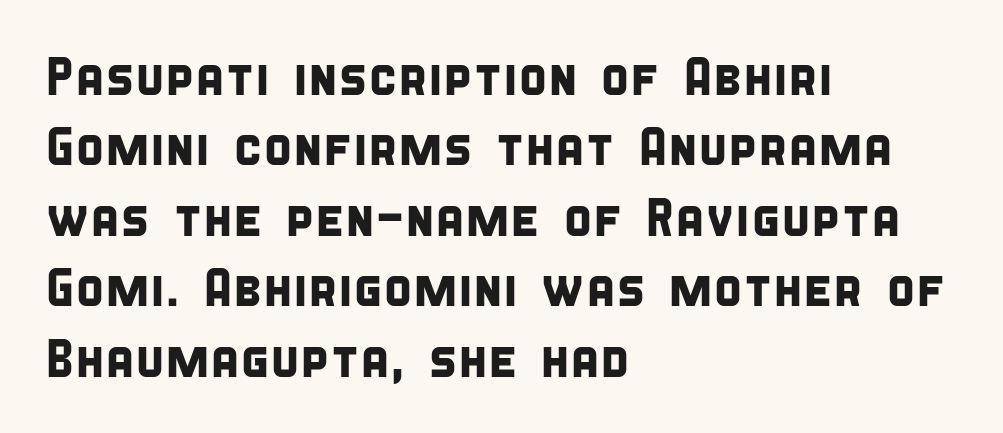
Bare-footed words on every line. Grotesque or geometric, the face here clearly has no serifs. Proportional: the letters do not fall into vertical columns. Nothing unusual about the tracking: characters are spaced as the font intends. Each line starts at the same left margin while the right side varies. Horizontal bands of white between lines are of average thickness.
